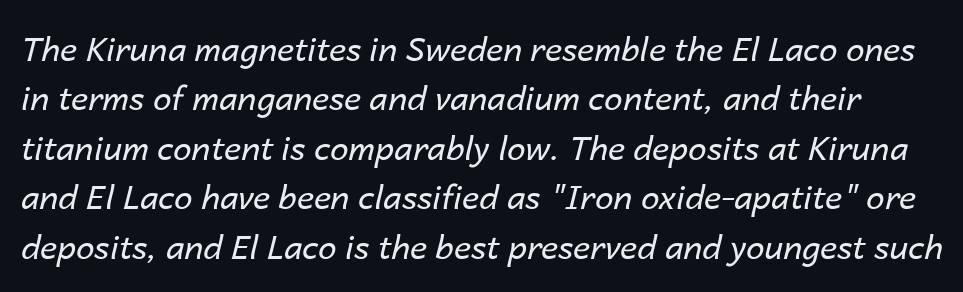
The image shows 33 px regular-weight type, italic (leaning right); set normal line spacing (1.5x), normal letter spacing, not underlined; low stroke contrast and a medium x-height.
